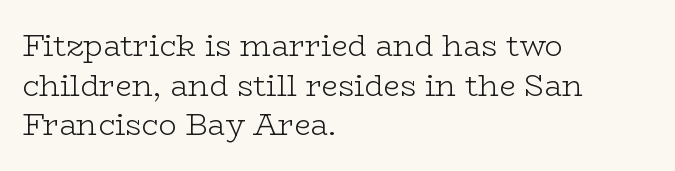
The image shows 30 px light, wide serif type, upright; set left-aligned, normal line spacing (1.32x), normal letter spacing, not underlined; low stroke contrast and a medium x-height.
